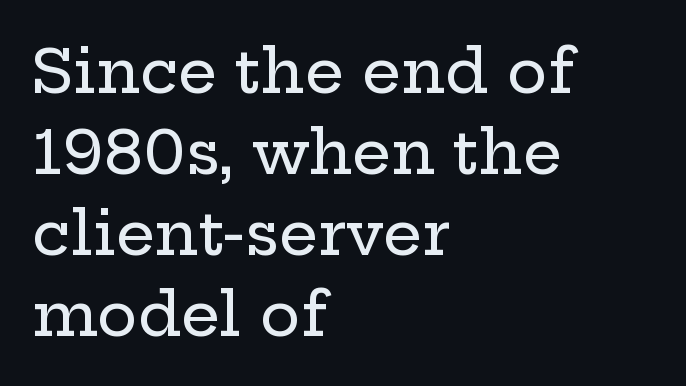
The image shows 61 px wide serif type, upright; set left-aligned, normal line spacing (1.33x), normal letter spacing, not underlined; low stroke contrast and a medium x-height.
